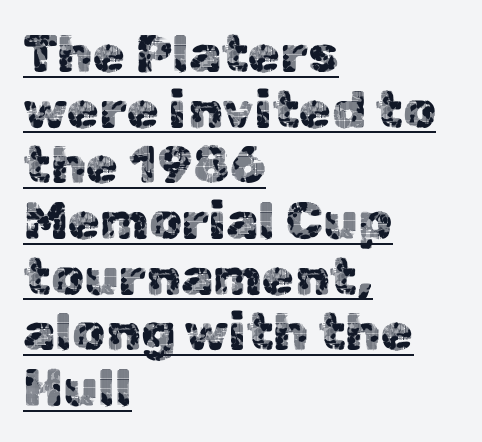
Q: Is the text italic (slanted)? A: No, it is upright.
Q: Is the typeface a serif or a sans-serif typeface? A: Sans-serif.
Q: Is the text underlined? A: Yes.
Q: How is the paragraph aligned? A: Left-aligned.
Q: Is the spacing between letters normal or unusually wide? A: Normal.
Q: Is the spacing between lines tight, normal or loose? A: Tight.
Q: Width (condensed, normal, or wide)? A: Normal.
Q: x-height? A: Medium.
Q: Monospaced? A: No.
